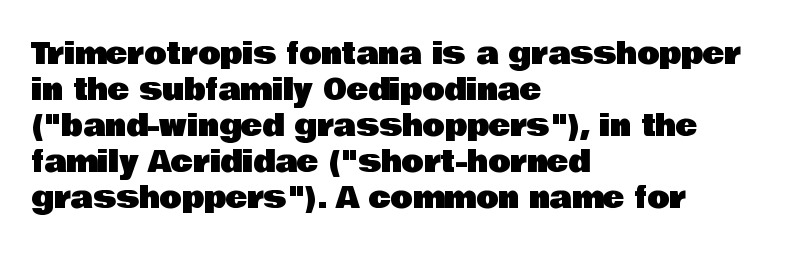
{"serif": "no", "italic": "no", "width": "normal", "stroke_contrast": "low", "x_height": "large", "monospaced": "no", "underline": "no", "align": "left", "line_spacing_ratio": 1.24, "letter_spacing": "normal", "letter_spacing_em": 0.0, "glyph_px": 29}
